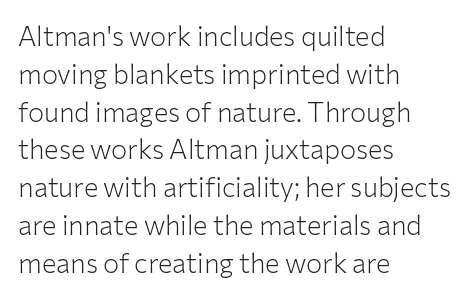
The image shows 27 px text type, upright; set left-aligned, normal line spacing (1.4x), normal letter spacing, not underlined.
